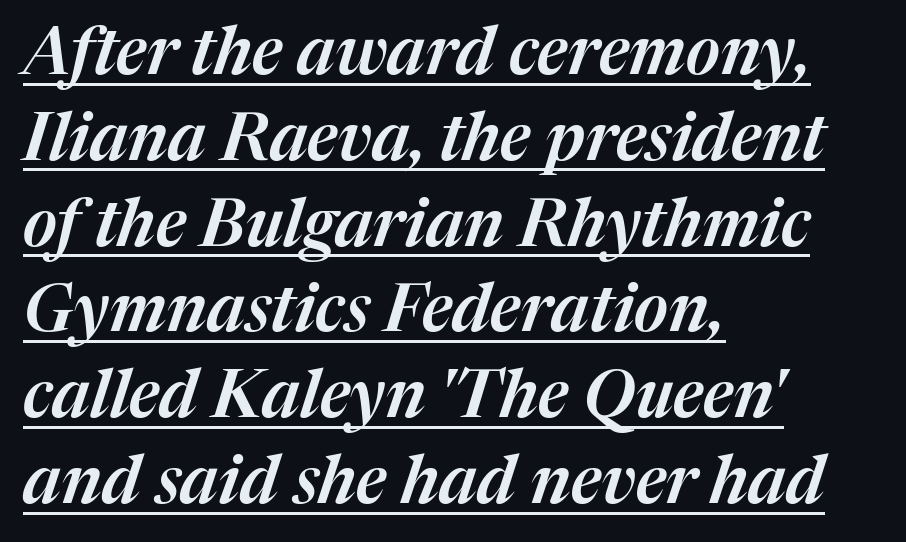
The image shows 66 px text type, italic (leaning right); set left-aligned, normal line spacing (1.3x), normal letter spacing, underlined; medium stroke contrast and a medium x-height.
